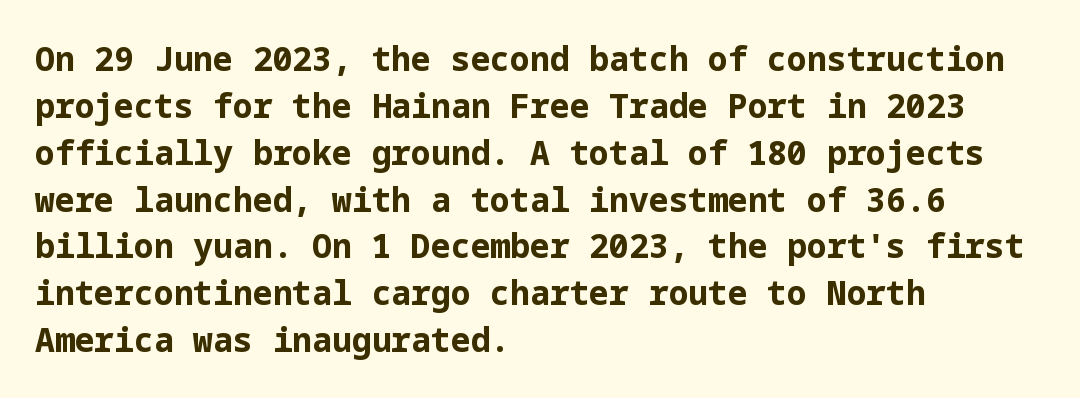
Q: Is the text bold? A: Yes.
Q: Is the text italic (slanted)? A: No, it is upright.
Q: Is the typeface a serif or a sans-serif typeface? A: Sans-serif.
Q: Is the text underlined? A: No.
Q: How is the paragraph aligned? A: Left-aligned.
Q: Is the spacing between letters normal or unusually wide? A: Normal.
Q: Is the spacing between lines tight, normal or loose? A: Normal.
Q: Width (condensed, normal, or wide)? A: Normal.
Q: Stroke contrast? A: Low.
Q: x-height? A: Medium.
